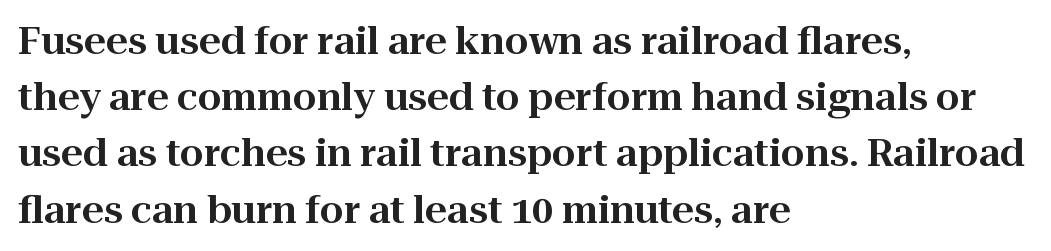
These lines keep a tight, regular rhythm from letter to letter. Check the space under the baseline: it is left empty. Do the letters lean? They stand straight. Varying glyph widths throughout — classic text-font behaviour. Alignment: flush left.
